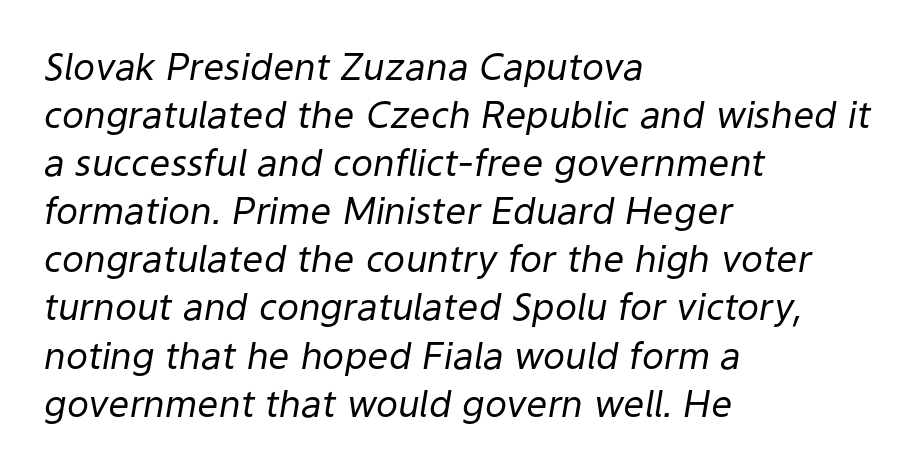
The glyphs are unaccompanied by any horizontal stroke below them. This is not heavy type; no bold has been used. Default kerning and tracking; the words read as compact shapes. The rendering uses natural spacing where letterforms have individual widths. Posture: slanted. This rendering uses left alignment, leaving the right contour irregular.
